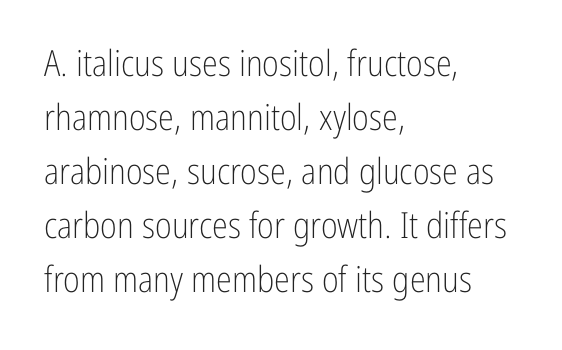
The image shows 36 px light, condensed sans-serif type, upright; set left-aligned, normal line spacing (1.5x), normal letter spacing, not underlined; low stroke contrast and a medium x-height.
